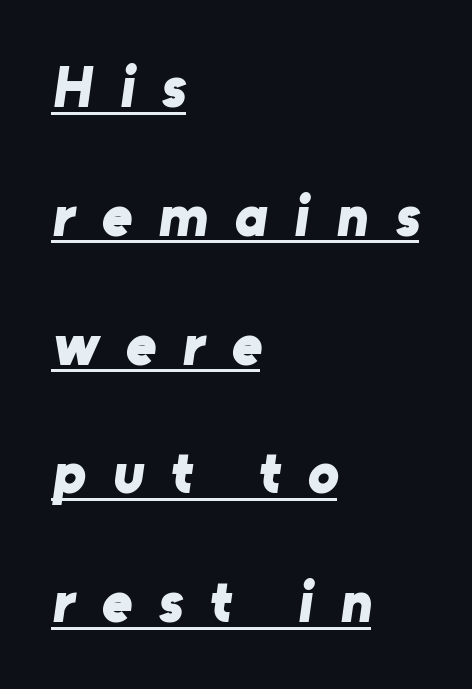
{"serif": "no", "bold": "yes", "weight": "bold", "width": "normal", "stroke_contrast": "low", "x_height": "medium", "monospaced": "no", "underline": "yes", "align": "left", "line_spacing": "loose", "line_spacing_ratio": 2.22, "letter_spacing": "wide", "letter_spacing_em": 0.46, "glyph_px": 58}
